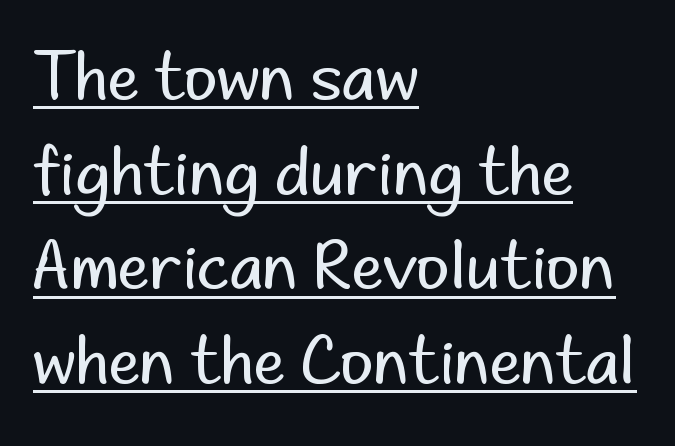
Vertical spacing — default. No feet cap the strokes, marking this as sans-serif type. The paragraph has a hard left edge and a soft right edge. The weight would be labelled regular, book, light, or lighter still. The specimen includes a rule beneath the text block's lines.
